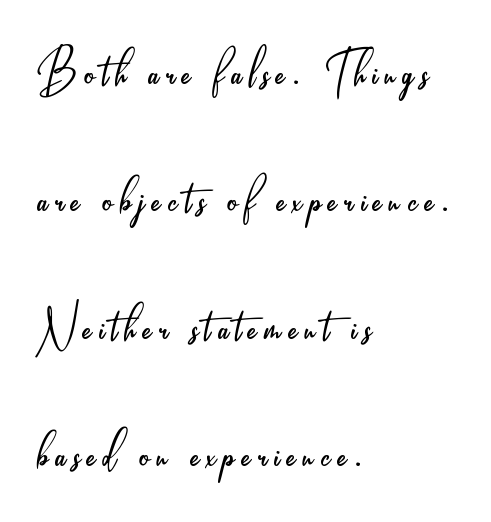
This rendering features lettering with no underline. You can tell from the bare stems that sans-serif type was used. The passage shown stacks its lines with a broad gap. No heavy texture on the line: the type isn't bold.
